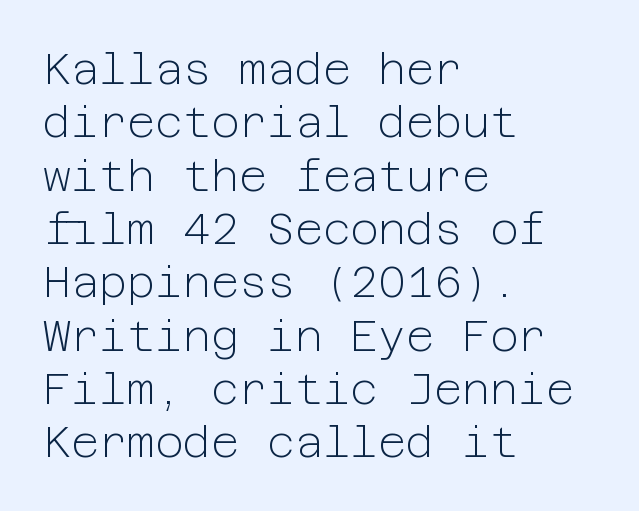
The image shows 43 px light sans-serif type, upright; set left-aligned, line spacing 1.24x, normal letter spacing, not underlined; low stroke contrast and a medium x-height.
